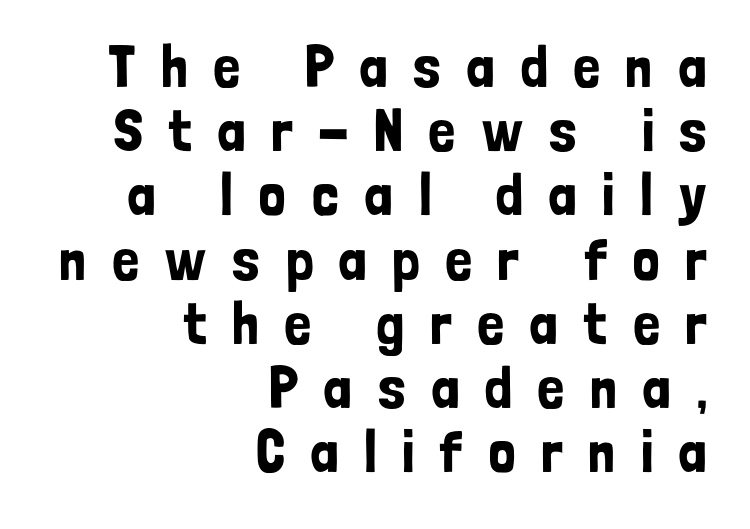
These lines huddle together more closely than default settings would place them. Nobody drew a line under any word here. The tracking jumps out immediately: characters are airy and widely separated. Layout note: lines flush right.
